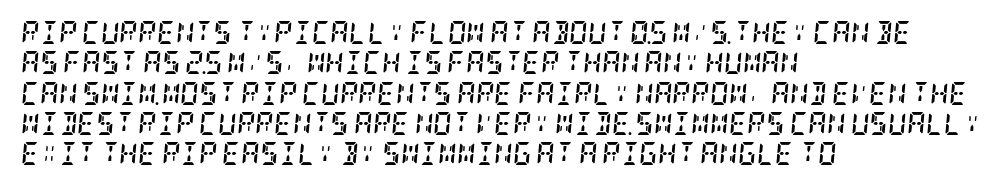
The image shows 23 px bold type, italic (leaning right); set left-aligned, normal line spacing (1.32x), normal letter spacing, not underlined.
